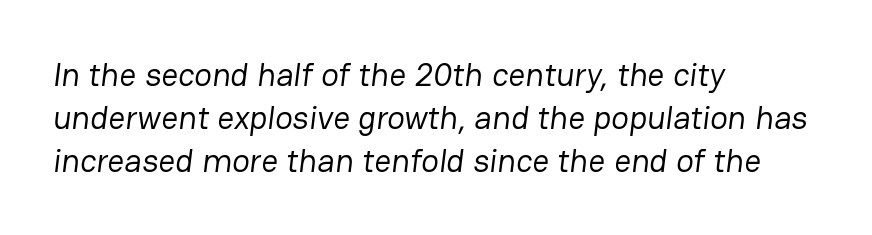
This rendering employs a face without finishing strokes, i.e., a sans-serif. A light-to-regular cut is what we see here. The rendering uses natural spacing where letterforms have individual widths. The designer left line spacing at the default. Between one letter and the next there's only the usual sliver of space. The zone under the glyphs is completely vacant.
